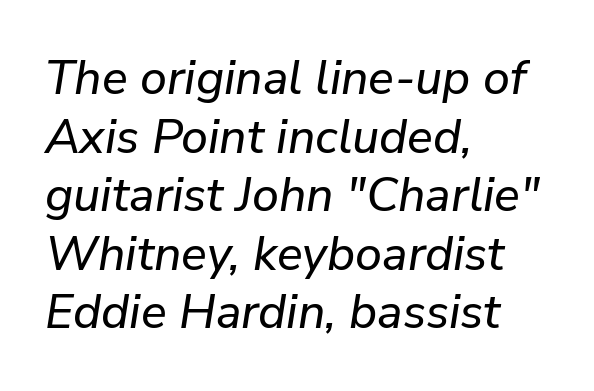
The image shows 48 px text type, italic (leaning right); set left-aligned, line spacing 1.22x, normal letter spacing, not underlined; low stroke contrast and a medium x-height.
